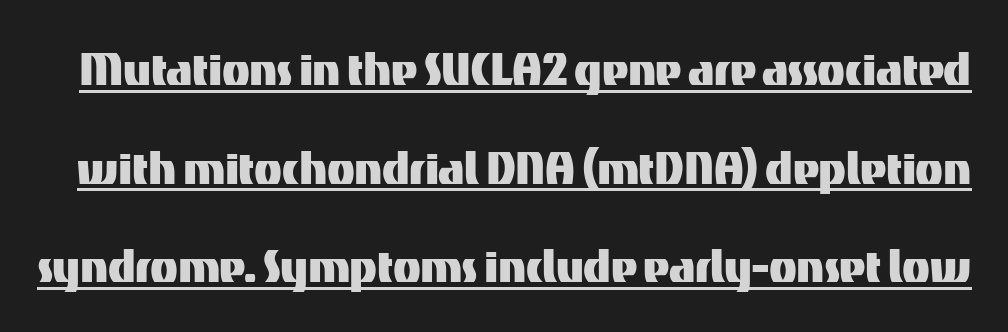
{"serif": "no", "italic": "no", "width": "normal", "stroke_contrast": "medium", "x_height": "medium", "monospaced": "no", "underline": "yes", "line_spacing_ratio": 1.73, "letter_spacing": "normal", "letter_spacing_em": 0.0, "glyph_px": 57}
